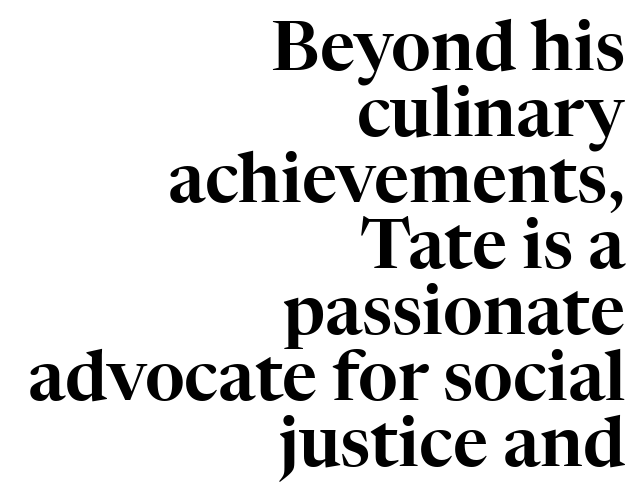
The typeface chosen for these lines features serifs. What's the leading like? Squeezed, with rows nearly overlapping. Style check: upright. Here the designer chose a conventional face with non-uniform glyph widths.
